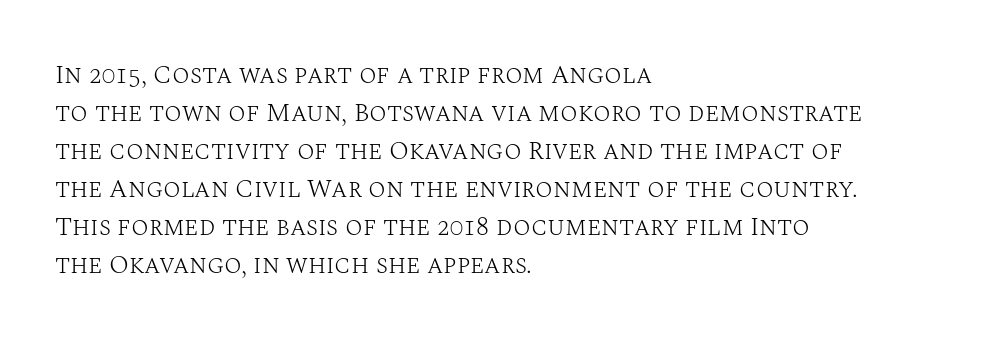
{"italic": "no", "bold": "no", "underline": "no", "align": "left", "line_spacing": "normal", "line_spacing_ratio": 1.46, "letter_spacing": "normal", "letter_spacing_em": 0.0, "glyph_px": 26}
